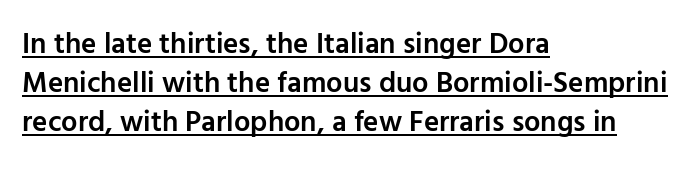
A typesetter would call this proportional, since set widths differ per character. Visually the block forms a straight wall on the left and a jagged coastline on the right. In terms of letterspacing, this is plain default setting. Is this a sans? Yes — the strokes have no serifs. Is the type bold? Partly — it's a semibold, heavier than regular but not fully bold. Vertically, the passage feels balanced, rows spaced as you'd expect.
